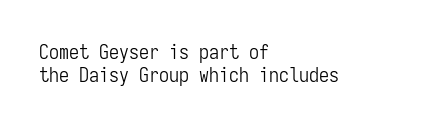
The image shows 20 px text type, upright; set left-aligned, tight line spacing (1.13x), normal letter spacing, not underlined.
